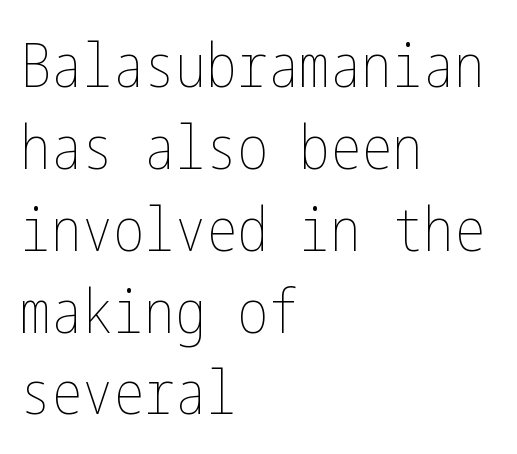
The rendering uses a moderate line-height, typical for paragraphs. These glyphs show unthickened strokes, regular width or finer. When letters stand straight like this, we call the style roman or upright. Notice how the passage keeps a crisp vertical edge on the left only.
